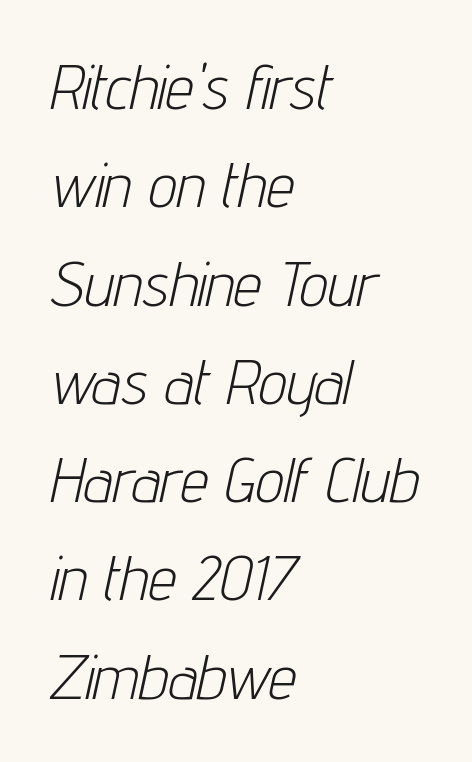
Q: Is the text bold? A: No.
Q: Is the text italic (slanted)? A: Yes, it leans right by about 12 degrees.
Q: Is the text underlined? A: No.
Q: How is the paragraph aligned? A: Left-aligned.
Q: Is the spacing between letters normal or unusually wide? A: Normal.
Q: Is the spacing between lines tight, normal or loose? A: Normal.
Q: Width (condensed, normal, or wide)? A: Condensed.
Q: Stroke contrast? A: Low.
Q: x-height? A: Medium.
Q: Monospaced? A: No.
